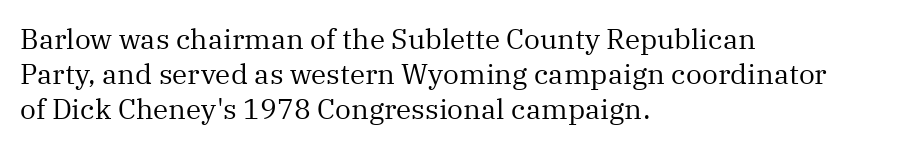
Q: Is the text bold? A: No.
Q: Is the text italic (slanted)? A: No, it is upright.
Q: Is the typeface a serif or a sans-serif typeface? A: Serif.
Q: Is the text underlined? A: No.
Q: How is the paragraph aligned? A: Left-aligned.
Q: Is the spacing between letters normal or unusually wide? A: Normal.
Q: Is the spacing between lines tight, normal or loose? A: Normal.
Q: Width (condensed, normal, or wide)? A: Normal.
Q: Stroke contrast? A: Medium.
Q: x-height? A: Medium.
Q: Monospaced? A: No.
